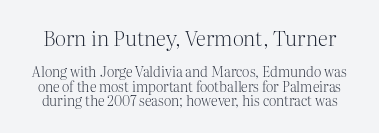
Bare-footed words on every line. Between one letter and the next there's only the usual sliver of space. The font's upright variant was chosen for this text. How would I describe the line gaps? Narrow and economical.
